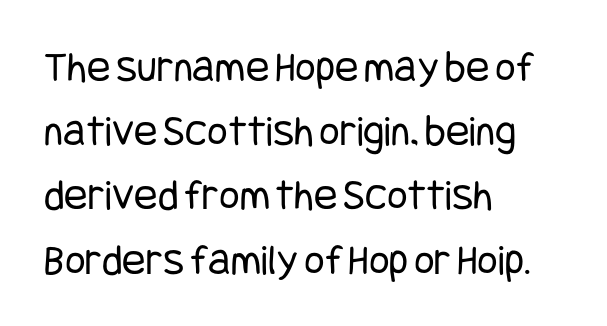
The image shows 44 px regular-weight, condensed sans-serif type, upright; set left-aligned, normal line spacing (1.46x), normal letter spacing, not underlined; low stroke contrast and a large x-height.
